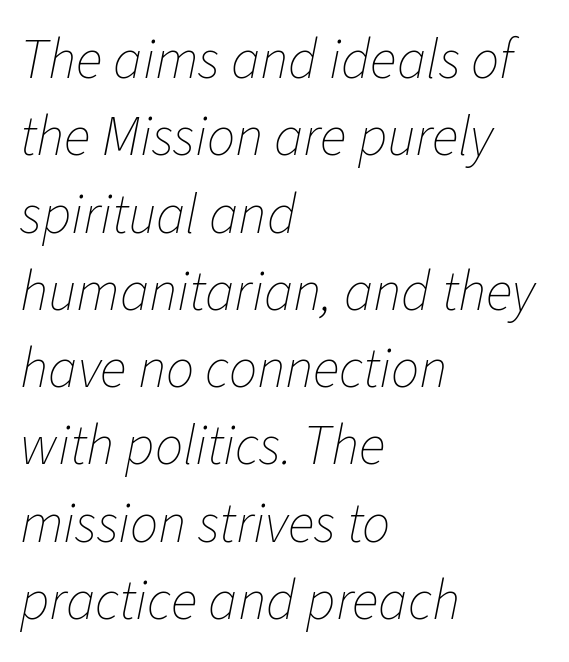
The image shows 56 px thin type, italic (leaning right); set left-aligned, normal line spacing (1.38x), normal letter spacing, not underlined; low stroke contrast and a medium x-height.
